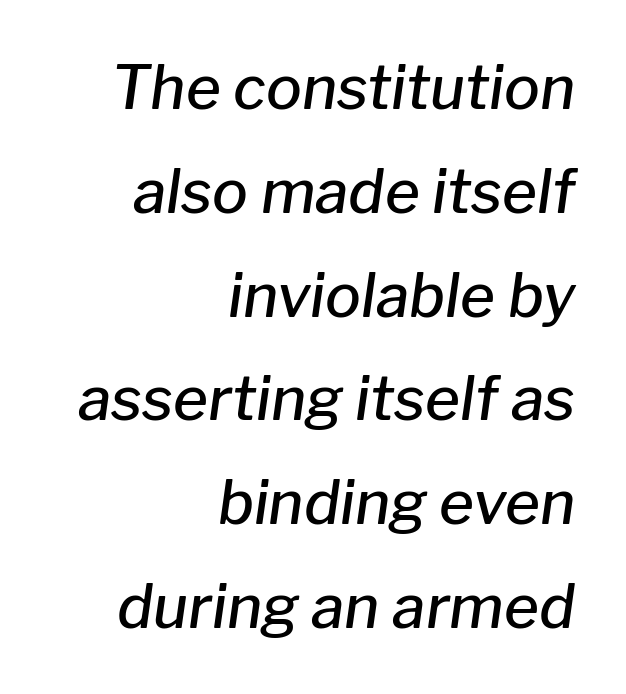
The image shows 60 px semibold type, italic (leaning right); set right-aligned, line spacing 1.73x, normal letter spacing, not underlined; low stroke contrast and a medium x-height.
